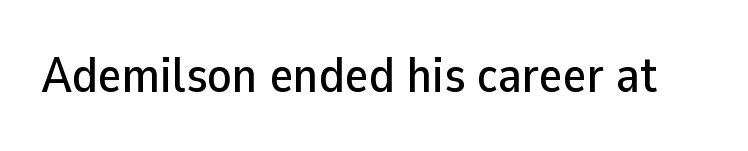
The rendering shows plain stroke endings on the letterforms — a sans-serif design. Clear beneath every line of the passage. Every character sits straight up, as roman type does. Here the designer chose a conventional face with non-uniform glyph widths. This rendering leaves character spacing at its baseline value.
